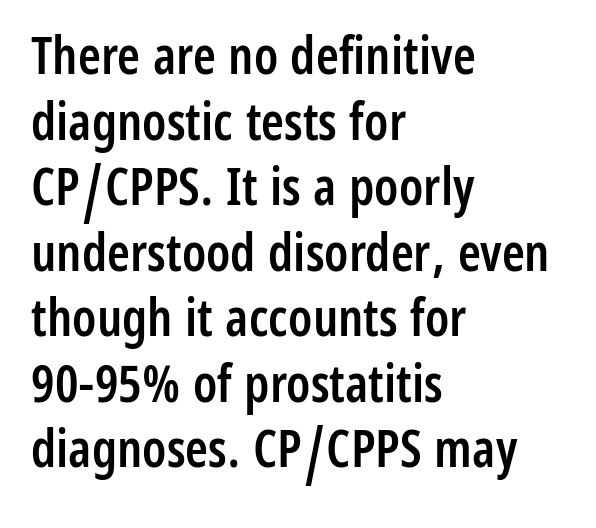
The image shows 52 px semibold, condensed sans-serif type, upright; set left-aligned, normal line spacing (1.26x), normal letter spacing, not underlined; low stroke contrast and a medium x-height.
